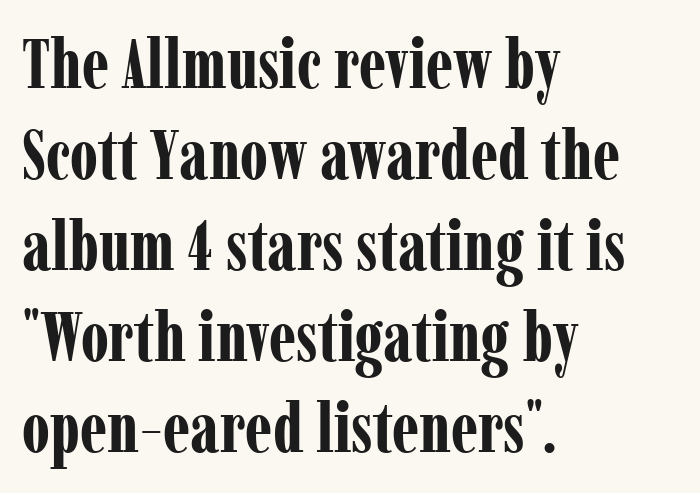
The image shows 69 px bold, condensed serif type, upright; set left-aligned, normal line spacing (1.32x), normal letter spacing, not underlined; low stroke contrast and a medium x-height.
